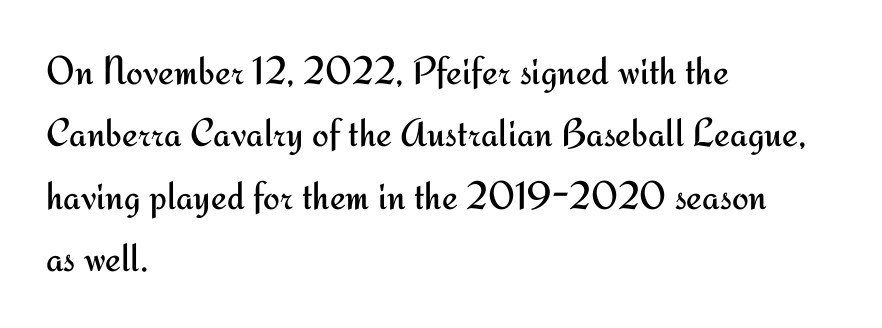
{"serif": "no", "italic": "no", "bold": "no", "weight": "regular", "width": "normal", "stroke_contrast": "medium", "x_height": "small", "monospaced": "no", "underline": "no", "align": "left", "line_spacing": "normal", "line_spacing_ratio": 1.56, "letter_spacing": "normal", "letter_spacing_em": 0.0, "glyph_px": 40}
